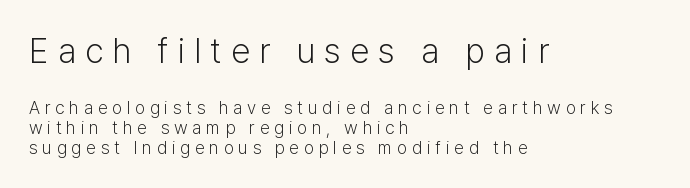
Is this a fixed-width face? No — the glyphs have proportional, varying widths. This is roman type, the default non-slanted kind. Is the letter spacing exaggerated? Yes — the characters are pushed far apart. Nope, no serifs anywhere on these letters. Quick note: interline space is minimal.
